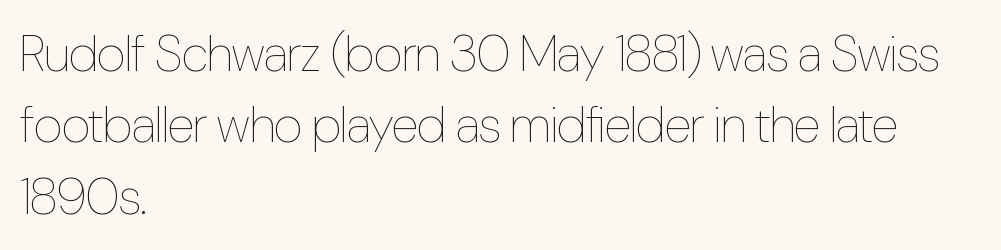
The image shows 51 px thin, condensed type, upright; set left-aligned, normal line spacing (1.4x), normal letter spacing, not underlined; low stroke contrast and a medium x-height.
